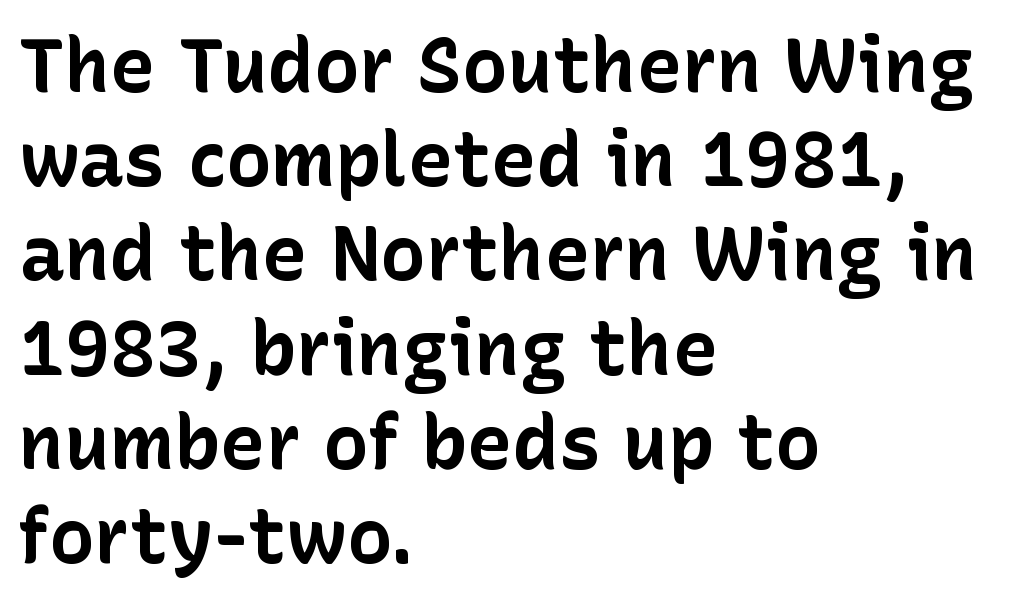
Q: Is the text bold? A: Yes.
Q: Is the text italic (slanted)? A: No, it is upright.
Q: Is the typeface a serif or a sans-serif typeface? A: Sans-serif.
Q: Is the text underlined? A: No.
Q: How is the paragraph aligned? A: Left-aligned.
Q: Is the spacing between letters normal or unusually wide? A: Normal.
Q: Width (condensed, normal, or wide)? A: Normal.
Q: Stroke contrast? A: Low.
Q: x-height? A: Medium.
Q: Monospaced? A: No.
